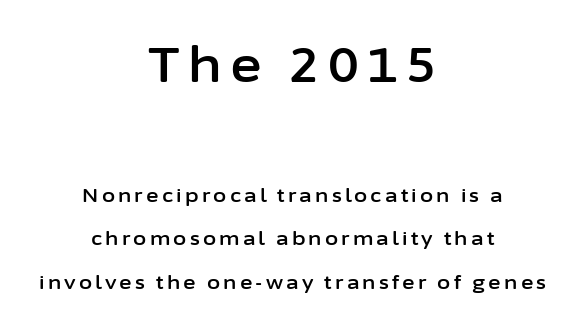
Q: Is the text italic (slanted)? A: No, it is upright.
Q: Is the typeface a serif or a sans-serif typeface? A: Sans-serif.
Q: Is the text underlined? A: No.
Q: How is the paragraph aligned? A: Centered.
Q: Is the spacing between lines tight, normal or loose? A: Loose.
Q: Which block of text is set in a larger size, the first (top) or the second (bottom)? A: The first (top) one.
Q: Width (condensed, normal, or wide)? A: Normal.
Q: Stroke contrast? A: Low.
Q: x-height? A: Medium.
Q: Monospaced? A: No.
